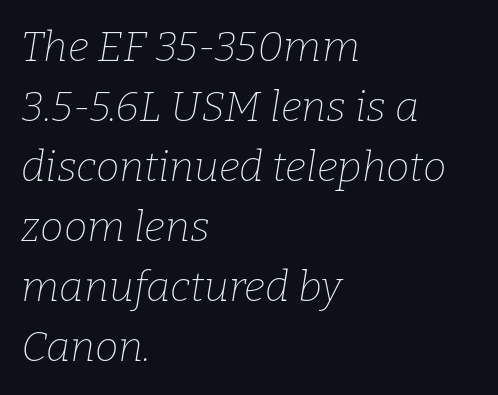
Q: Is the text bold? A: No.
Q: Is the text italic (slanted)? A: Yes, it leans right by about 9 degrees.
Q: Is the typeface a serif or a sans-serif typeface? A: Serif.
Q: Is the text underlined? A: No.
Q: How is the paragraph aligned? A: Left-aligned.
Q: Is the spacing between letters normal or unusually wide? A: Normal.
Q: Is the spacing between lines tight, normal or loose? A: Normal.
Q: Width (condensed, normal, or wide)? A: Normal.
Q: Stroke contrast? A: Low.
Q: x-height? A: Medium.
Q: Monospaced? A: No.
